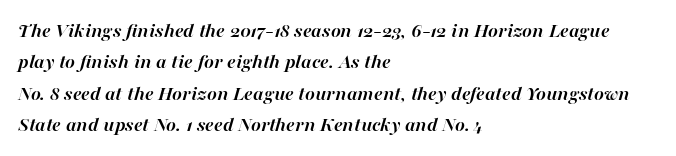
Q: Is the text bold? A: Yes.
Q: Is the text italic (slanted)? A: Yes, it leans right by about 16 degrees.
Q: Is the text underlined? A: No.
Q: How is the paragraph aligned? A: Left-aligned.
Q: Is the spacing between letters normal or unusually wide? A: Normal.
Q: Is the spacing between lines tight, normal or loose? A: Normal.
